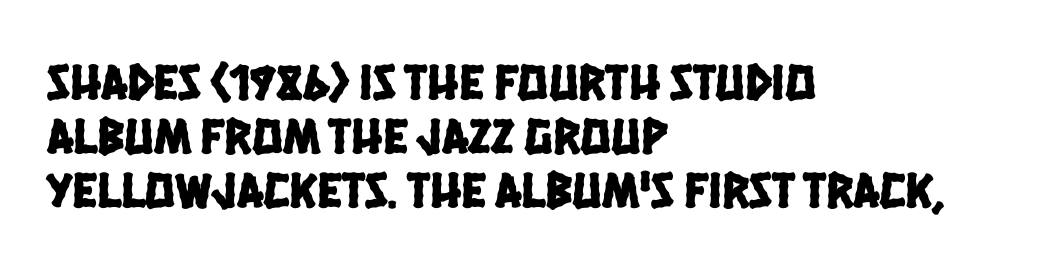
What's the leading like? Squeezed, with rows nearly overlapping. The face used here is proportionally spaced, like ordinary book or web type. Standard letterfit; no display-style spreading of the glyphs. This rendering uses left alignment, leaving the right contour irregular. These lines are composed in type without serifs. The string is rendered with underlining switched off.
